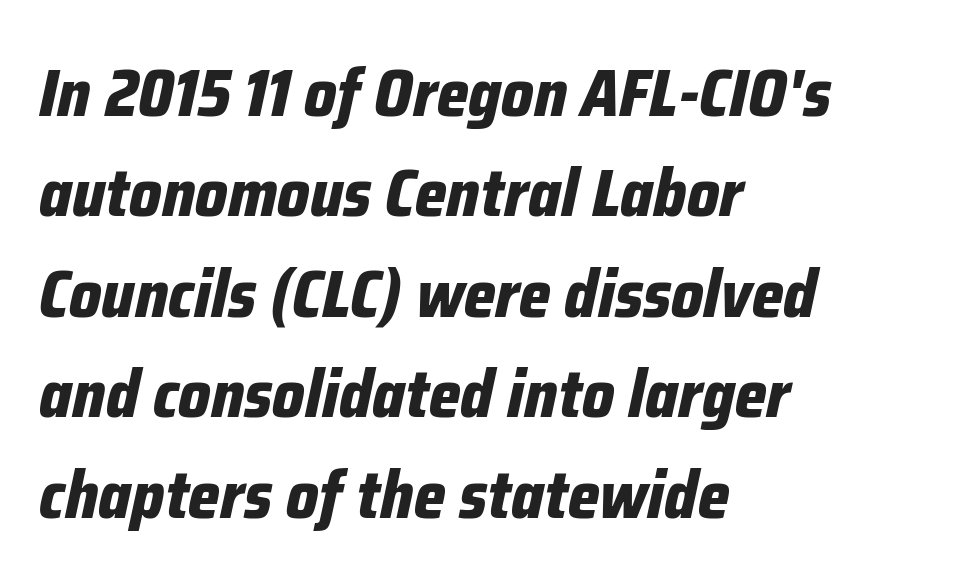
Inter-character spacing is left at the font's built-in metrics. This sample has the flowing, uneven cadence of proportional lettering. Emphasis-style slanted type is in use. Compared with an ordinary text face, these strokes are far heavier — a full bold. Interline gaps are of average width in this sample. In CSS terms this would be text-align: left.
